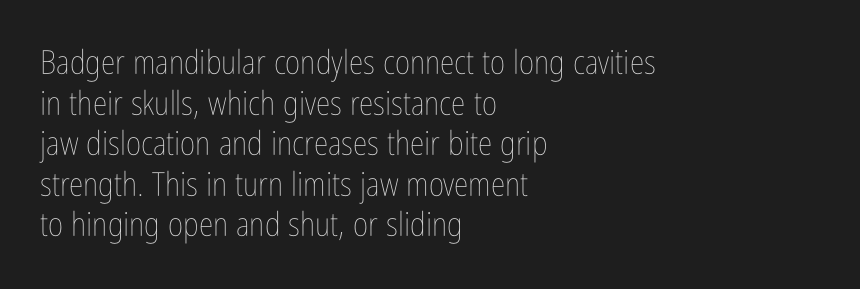
Q: Is the text bold? A: No.
Q: Is the text italic (slanted)? A: No, it is upright.
Q: Is the text underlined? A: No.
Q: How is the paragraph aligned? A: Left-aligned.
Q: Is the spacing between letters normal or unusually wide? A: Normal.
Q: Width (condensed, normal, or wide)? A: Condensed.
Q: Stroke contrast? A: Low.
Q: x-height? A: Medium.
Q: Monospaced? A: No.
